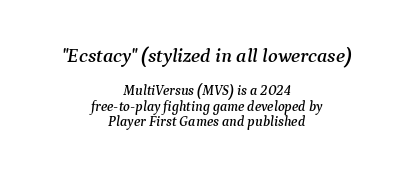
The image shows 20 px text type, italic (leaning right); set centered, tight line spacing (1.11x), normal letter spacing, not underlined; the first (top) block is 1.43x larger.
